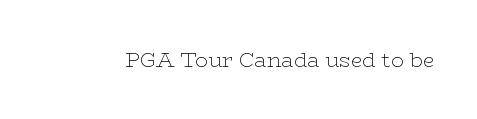
Q: Is the text bold? A: No.
Q: Is the text italic (slanted)? A: No, it is upright.
Q: Is the text underlined? A: No.
Q: Is the spacing between letters normal or unusually wide? A: Normal.
